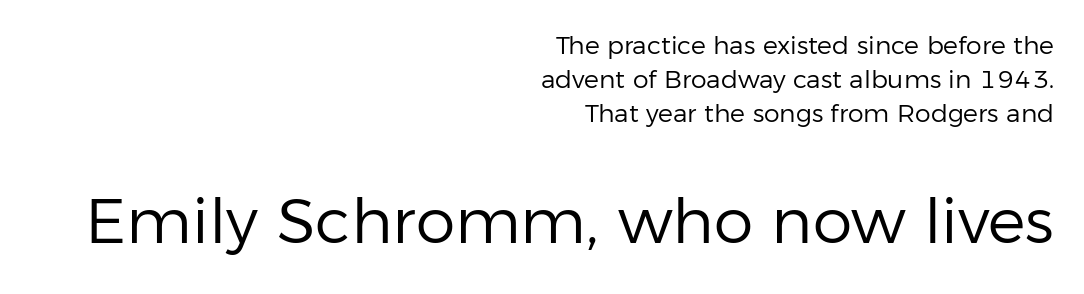
Q: Is the text bold? A: No.
Q: Is the text italic (slanted)? A: No, it is upright.
Q: Is the typeface a serif or a sans-serif typeface? A: Sans-serif.
Q: Is the text underlined? A: No.
Q: How is the paragraph aligned? A: Right-aligned.
Q: Is the spacing between letters normal or unusually wide? A: Normal.
Q: Is the spacing between lines tight, normal or loose? A: Normal.
Q: Which block of text is set in a larger size, the first (top) or the second (bottom)? A: The second (bottom) one.
Q: Width (condensed, normal, or wide)? A: Normal.
Q: Stroke contrast? A: Low.
Q: x-height? A: Medium.
Q: Monospaced? A: No.
